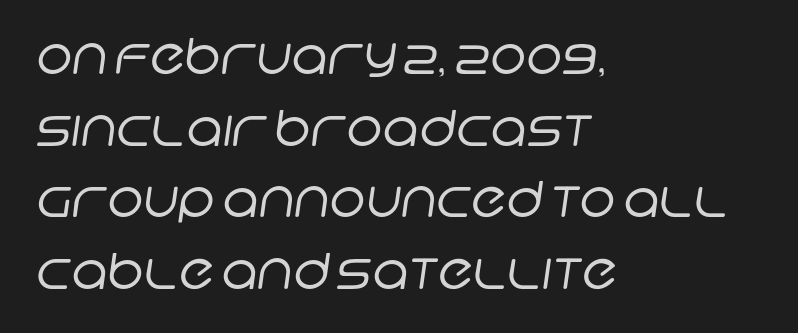
{"serif": "no", "bold": "no", "weight": "regular", "width": "normal", "stroke_contrast": "low", "x_height": "large", "monospaced": "no", "underline": "no", "align": "left", "line_spacing": "normal", "line_spacing_ratio": 1.46, "letter_spacing": "normal", "letter_spacing_em": 0.0, "glyph_px": 49}
